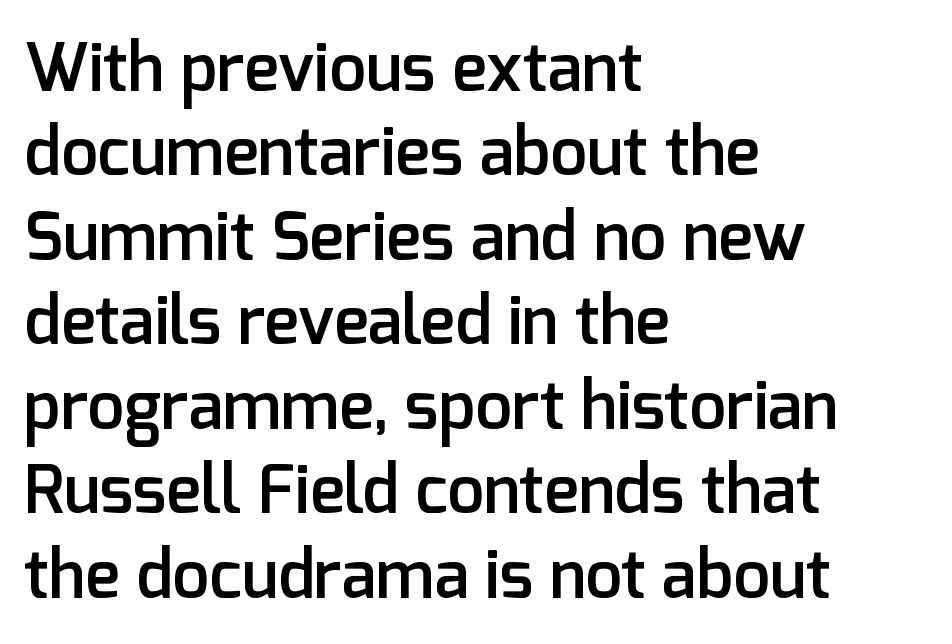
Q: Is the text bold? A: Semi-bold.
Q: Is the text italic (slanted)? A: No, it is upright.
Q: Is the typeface a serif or a sans-serif typeface? A: Sans-serif.
Q: Is the text underlined? A: No.
Q: How is the paragraph aligned? A: Left-aligned.
Q: Is the spacing between letters normal or unusually wide? A: Normal.
Q: Is the spacing between lines tight, normal or loose? A: Normal.
Q: Width (condensed, normal, or wide)? A: Normal.
Q: Stroke contrast? A: Low.
Q: x-height? A: Medium.
Q: Monospaced? A: No.
